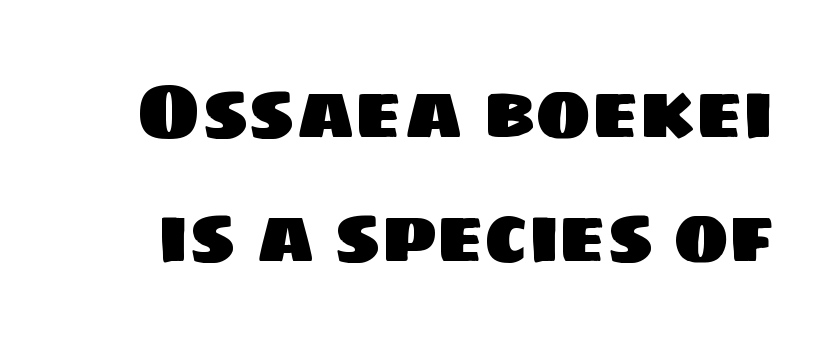
{"serif": "no", "width": "normal", "stroke_contrast": "low", "x_height": "large", "monospaced": "no", "underline": "no", "line_spacing": "normal", "line_spacing_ratio": 1.65, "letter_spacing": "normal", "letter_spacing_em": 0.0, "glyph_px": 75}
